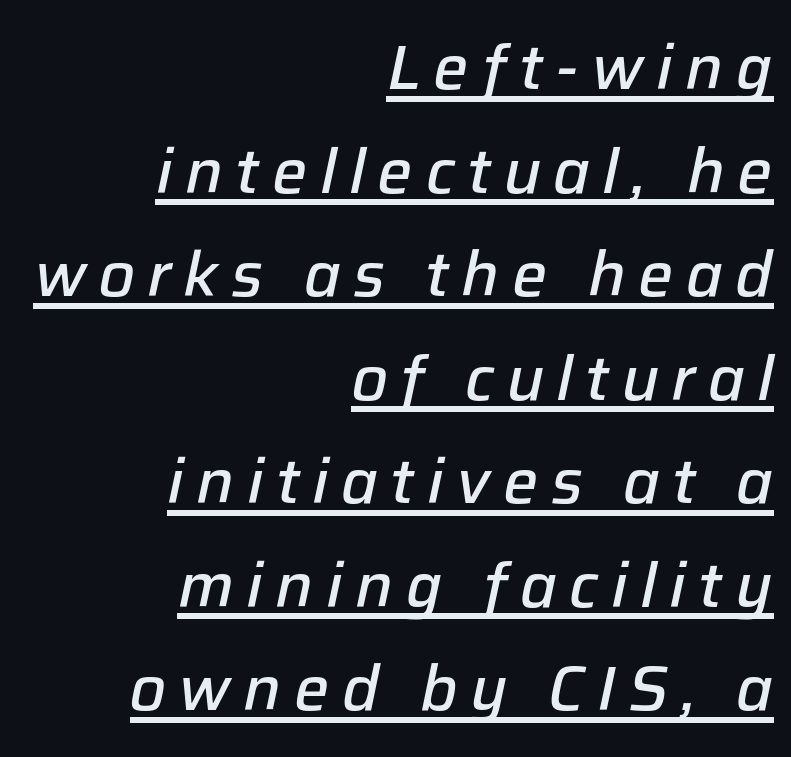
Q: Is the text bold? A: Semi-bold.
Q: Is the text italic (slanted)? A: Yes, it leans right by about 12 degrees.
Q: Is the text underlined? A: Yes.
Q: How is the paragraph aligned? A: Right-aligned.
Q: Is the spacing between letters normal or unusually wide? A: Unusually wide.
Q: Is the spacing between lines tight, normal or loose? A: Normal.
Q: Width (condensed, normal, or wide)? A: Normal.
Q: Stroke contrast? A: Low.
Q: x-height? A: Medium.
Q: Monospaced? A: No.
